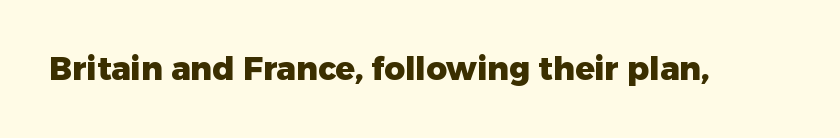
{"serif": "no", "italic": "no", "bold": "yes", "weight": "heavy", "width": "normal", "stroke_contrast": "low", "x_height": "medium", "monospaced": "no", "underline": "no", "letter_spacing": "normal", "letter_spacing_em": 0.0, "glyph_px": 32}
